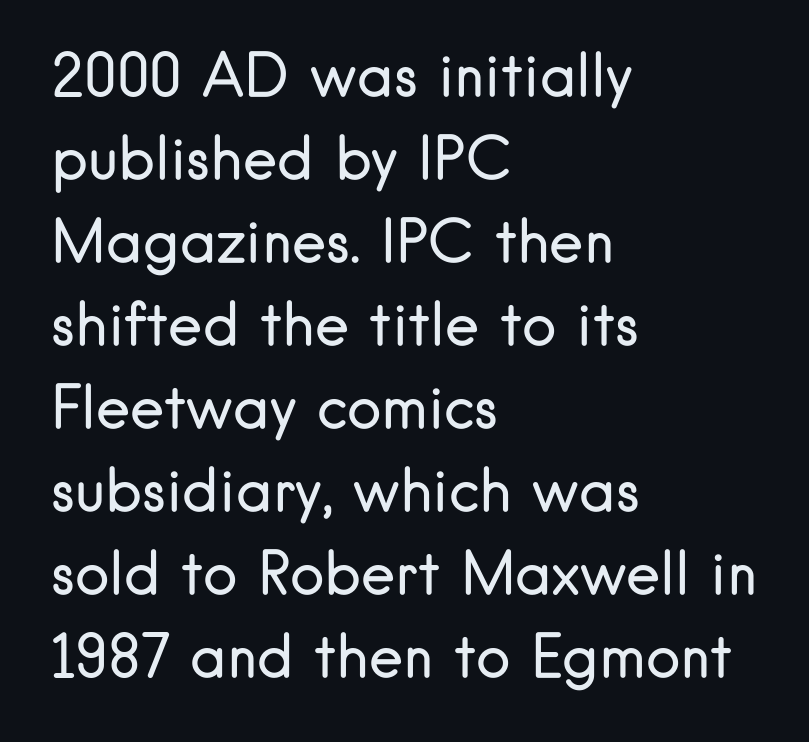
{"serif": "no", "italic": "no", "bold": "no", "weight": "regular", "width": "normal", "stroke_contrast": "low", "x_height": "small", "monospaced": "no", "underline": "no", "align": "left", "line_spacing": "normal", "line_spacing_ratio": 1.43, "letter_spacing": "normal", "letter_spacing_em": 0.0, "glyph_px": 58}
